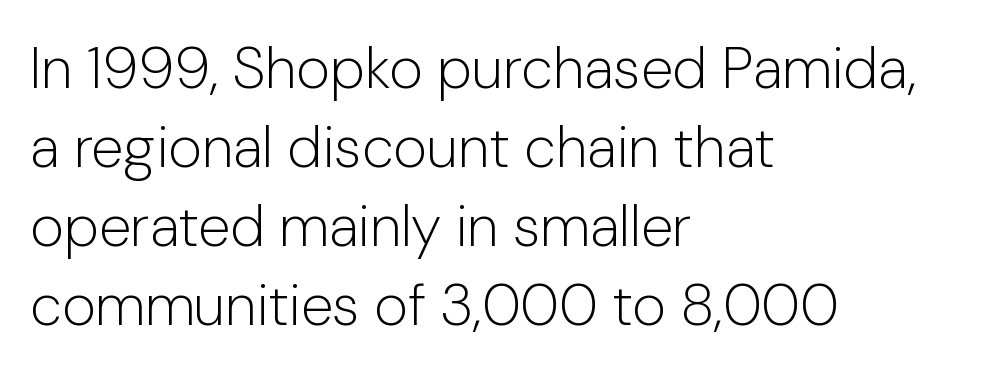
Q: Is the text bold? A: No.
Q: Is the text italic (slanted)? A: No, it is upright.
Q: Is the typeface a serif or a sans-serif typeface? A: Sans-serif.
Q: Is the text underlined? A: No.
Q: How is the paragraph aligned? A: Left-aligned.
Q: Is the spacing between letters normal or unusually wide? A: Normal.
Q: Is the spacing between lines tight, normal or loose? A: Normal.
Q: Width (condensed, normal, or wide)? A: Normal.
Q: Stroke contrast? A: Low.
Q: x-height? A: Medium.
Q: Monospaced? A: No.
